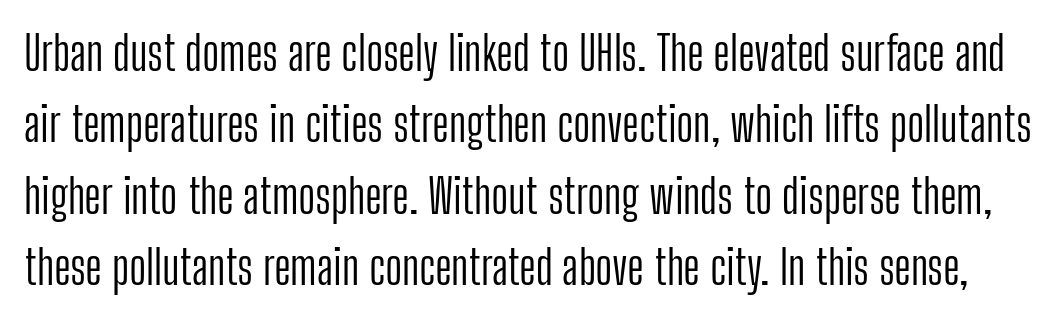
The image shows 47 px light, condensed sans-serif type, upright; set normal line spacing (1.52x), normal letter spacing, not underlined; low stroke contrast and a medium x-height.
